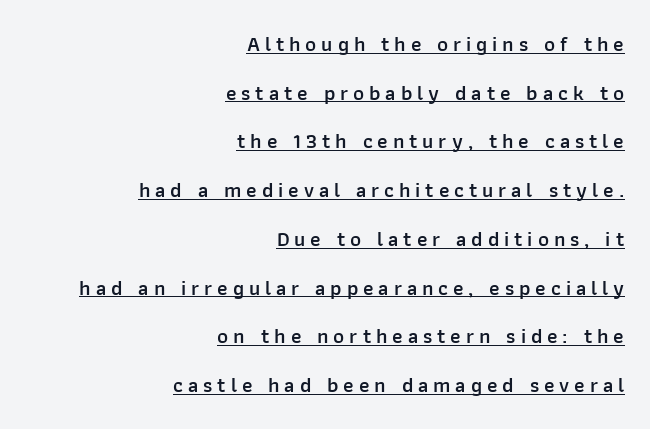
Q: Is the text bold? A: Semi-bold.
Q: Is the text italic (slanted)? A: No, it is upright.
Q: Is the text underlined? A: Yes.
Q: How is the paragraph aligned? A: Right-aligned.
Q: Is the spacing between letters normal or unusually wide? A: Unusually wide.
Q: Is the spacing between lines tight, normal or loose? A: Loose.
